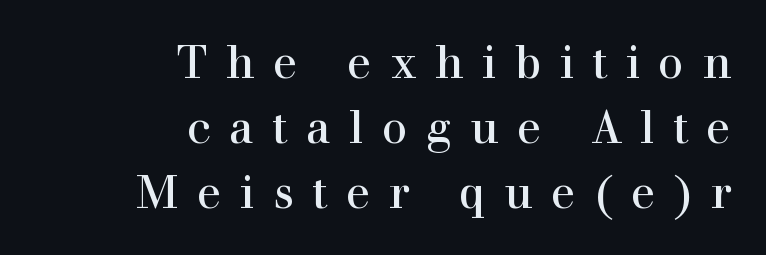
Q: Is the text bold? A: No.
Q: Is the text italic (slanted)? A: No, it is upright.
Q: Is the typeface a serif or a sans-serif typeface? A: Serif.
Q: Is the text underlined? A: No.
Q: How is the paragraph aligned? A: Right-aligned.
Q: Is the spacing between letters normal or unusually wide? A: Unusually wide.
Q: Is the spacing between lines tight, normal or loose? A: Normal.
Q: Width (condensed, normal, or wide)? A: Normal.
Q: Stroke contrast? A: High.
Q: x-height? A: Medium.
Q: Monospaced? A: No.
